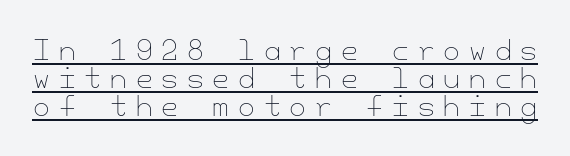
Q: Is the text bold? A: No.
Q: Is the text italic (slanted)? A: No, it is upright.
Q: Is the text underlined? A: Yes.
Q: Is the spacing between letters normal or unusually wide? A: Unusually wide.
Q: Is the spacing between lines tight, normal or loose? A: Tight.
